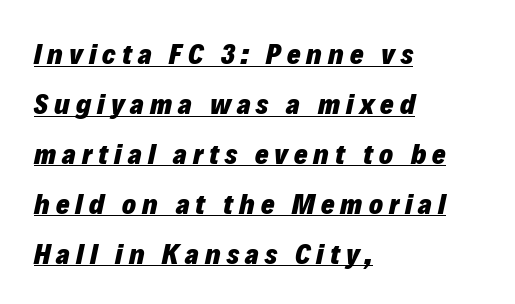
The image shows 29 px heavy type, italic (leaning right); set left-aligned, line spacing 1.72x, unusually wide letter spacing (+0.21 em), underlined; low stroke contrast and a medium x-height.
